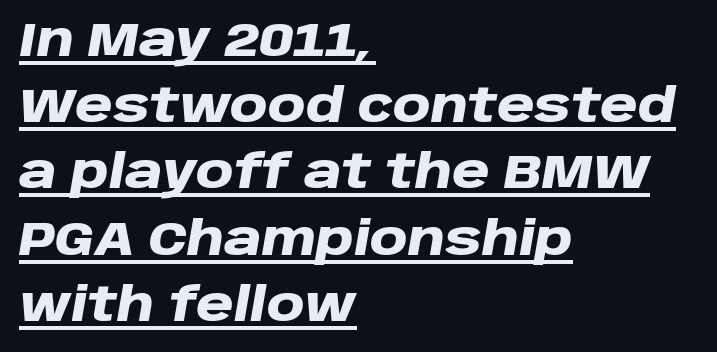
{"italic": "yes", "lean": "right", "slant_degrees": 10, "bold": "yes", "weight": "heavy", "width": "wide", "stroke_contrast": "low", "x_height": "large", "monospaced": "no", "underline": "yes", "align": "left", "line_spacing": "normal", "line_spacing_ratio": 1.44, "letter_spacing": "normal", "letter_spacing_em": 0.0, "glyph_px": 46}
